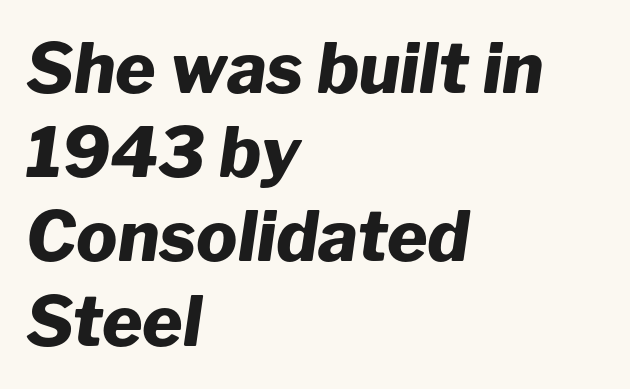
Q: Is the text bold? A: Yes.
Q: Is the text italic (slanted)? A: Yes, it leans right by about 8 degrees.
Q: Is the text underlined? A: No.
Q: How is the paragraph aligned? A: Left-aligned.
Q: Is the spacing between letters normal or unusually wide? A: Normal.
Q: Width (condensed, normal, or wide)? A: Normal.
Q: Stroke contrast? A: Low.
Q: x-height? A: Medium.
Q: Monospaced? A: No.
